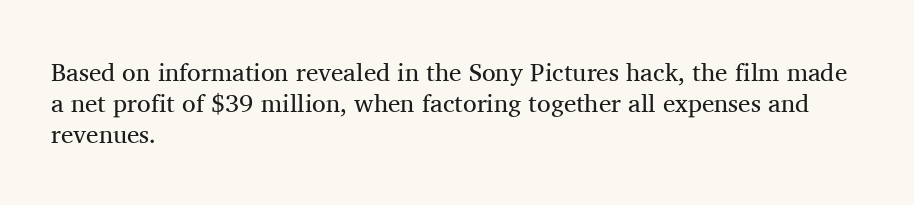
The image shows 25 px text type, upright; set left-aligned, line spacing 1.24x, normal letter spacing, not underlined.
